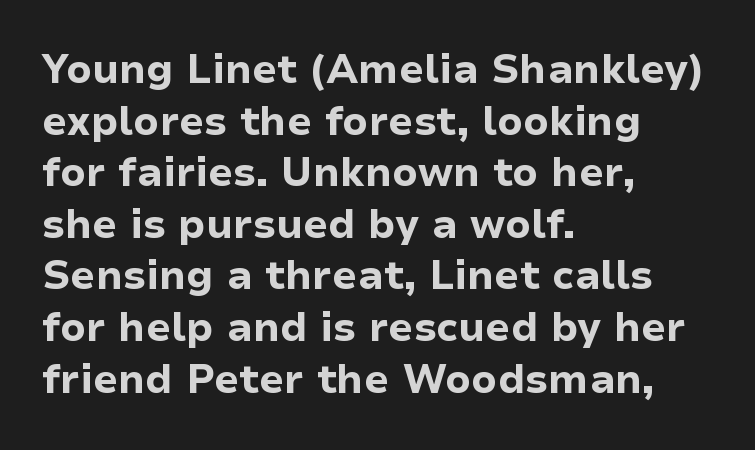
The text was rendered using a sans face with plain stroke endings. The foot of each line stays bare and open. The passage shown stacks its lines at a standard gap. Note the varied advance widths — an 'i' is clearly narrower than an 'm'.
